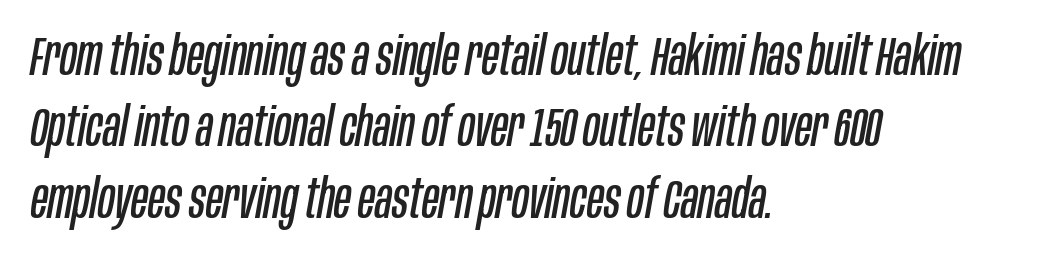
Characters are canted at an angle relative to the baseline's perpendicular. Anything drawn beneath the words? Only blank space. Here the designer chose a conventional face with non-uniform glyph widths. These lines stack with their left ends in a neat column. This sample keeps an unexceptional amount of space between lines. No extra ink here — the face is not bold.
